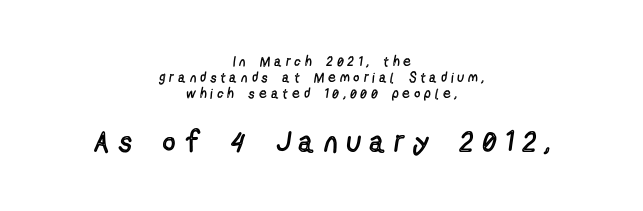
{"serif": "no", "bold": "no", "weight": "regular", "width": "condensed", "x_height": "medium", "monospaced": "no", "underline": "no", "align": "center", "line_spacing_ratio": 1.16, "letter_spacing": "wide", "letter_spacing_em": 0.33, "larger_block": "second", "size_ratio": 2.14, "glyph_px": 30}
